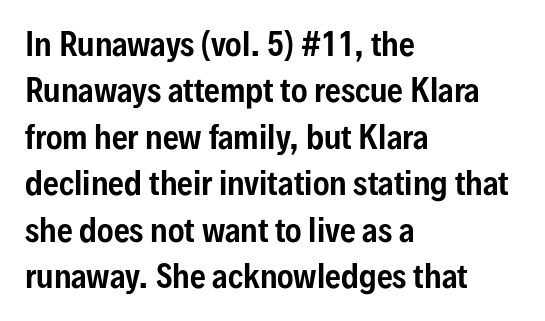
The lines sit at an ordinary, default distance from one another. The lines are quadded left. When letters stand straight like this, we call the style roman or upright. The space directly below the letters is spotless.
